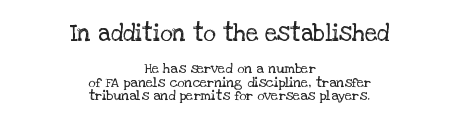
The image shows 24 px text type, upright; set centered, tight line spacing (0.96x), normal letter spacing, not underlined; the first (top) block is 1.71x larger.
